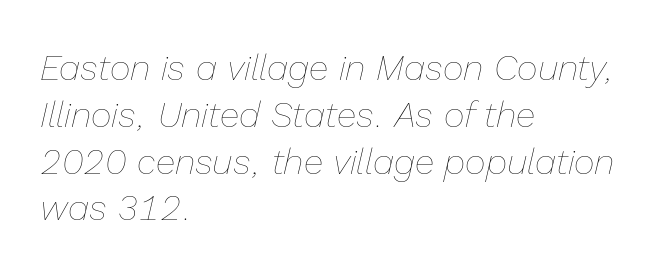
Q: Is the text bold? A: No.
Q: Is the text italic (slanted)? A: Yes, it leans right by about 13 degrees.
Q: Is the text underlined? A: No.
Q: How is the paragraph aligned? A: Left-aligned.
Q: Is the spacing between letters normal or unusually wide? A: Normal.
Q: Is the spacing between lines tight, normal or loose? A: Normal.
Q: Width (condensed, normal, or wide)? A: Normal.
Q: Stroke contrast? A: Low.
Q: x-height? A: Medium.
Q: Monospaced? A: No.
